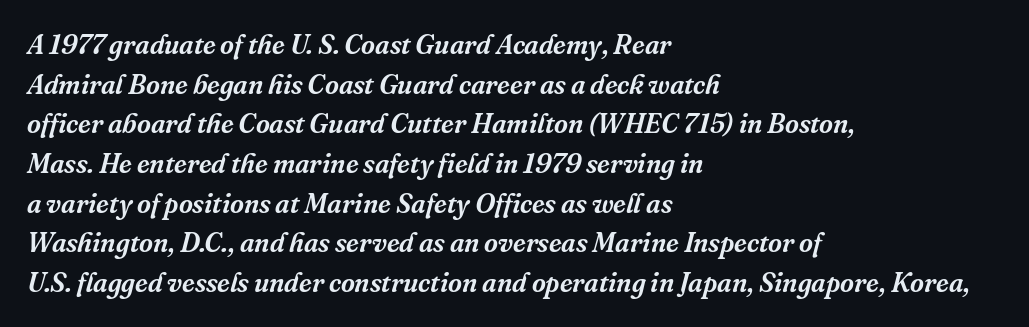
The passage shown stacks its lines at a standard gap. Here the glyphs are tracked normally, forming tight word shapes. Words float on clear page, feet unadorned. Posture: slanted.
